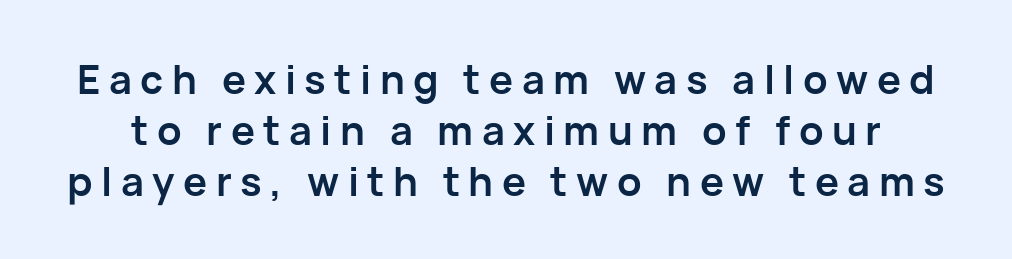
The image shows 40 px semibold sans-serif type, upright; set normal line spacing (1.27x), unusually wide letter spacing (+0.21 em), not underlined; low stroke contrast and a medium x-height.
